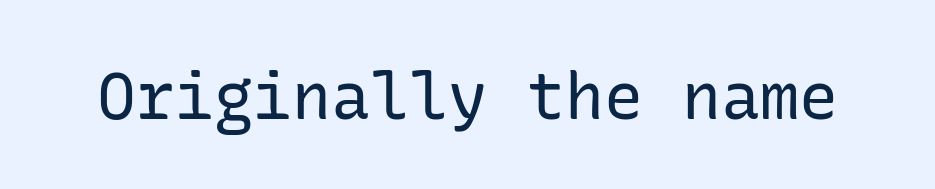
{"serif": "no", "italic": "no", "bold": "no", "weight": "regular", "width": "normal", "stroke_contrast": "low", "x_height": "medium", "underline": "no", "letter_spacing": "normal", "letter_spacing_em": 0.0, "glyph_px": 65}
